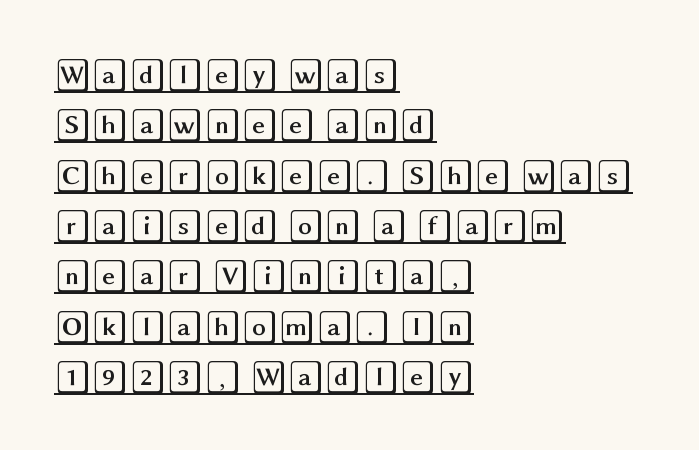
The image shows 34 px wide type, upright; set left-aligned, normal line spacing (1.48x), normal letter spacing, underlined; a large x-height.
